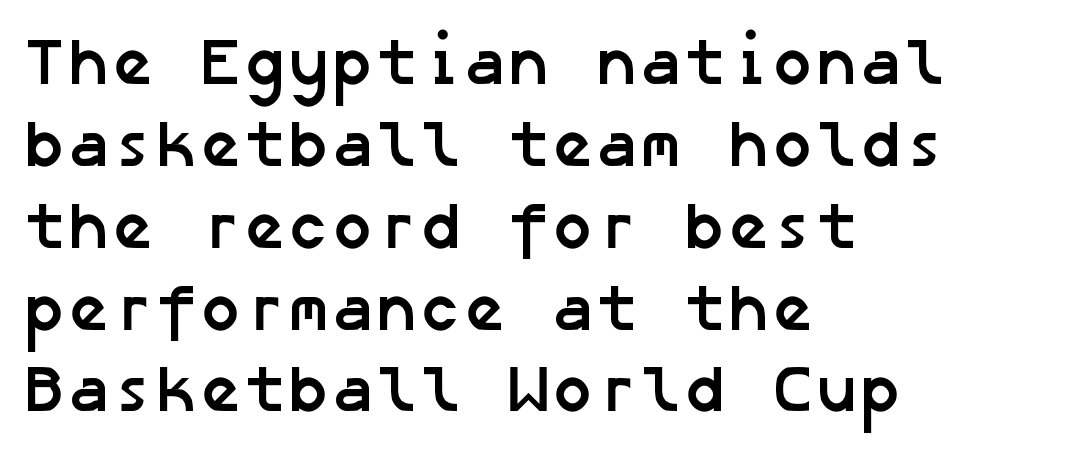
Underlining? Definitely not there. What stands out about the letter spacing? Nothing — it is the standard amount. Font category for this specimen: sans-serif. The setting favours the left margin, as ordinary paragraphs usually do.
